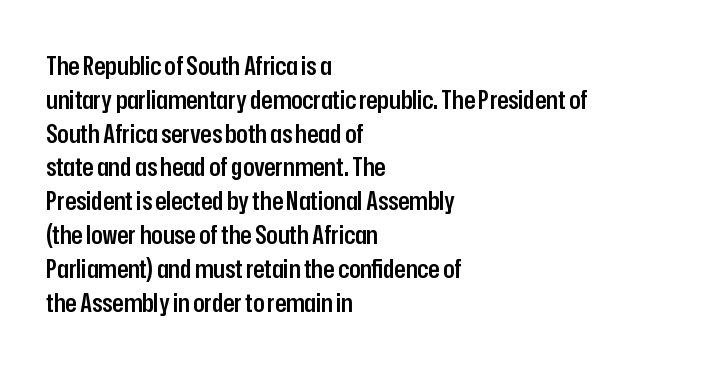
Q: Is the text bold? A: Semi-bold.
Q: Is the text italic (slanted)? A: No, it is upright.
Q: Is the text underlined? A: No.
Q: How is the paragraph aligned? A: Left-aligned.
Q: Is the spacing between letters normal or unusually wide? A: Normal.
Q: Is the spacing between lines tight, normal or loose? A: Normal.
